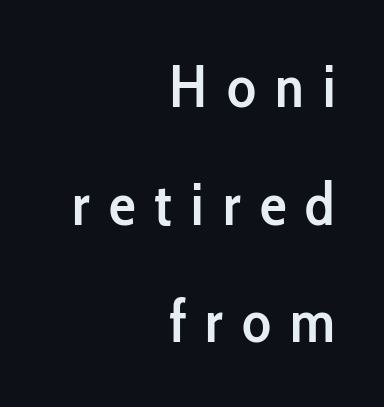
One glance says open: line gaps are wider than usual. On the weight axis this lands at semibold, roughly 600. Stroke terminals: plain, sans-serif. The paragraph has a hard right edge and a soft left edge. Unlike italic type, these characters show no tilt at all.
